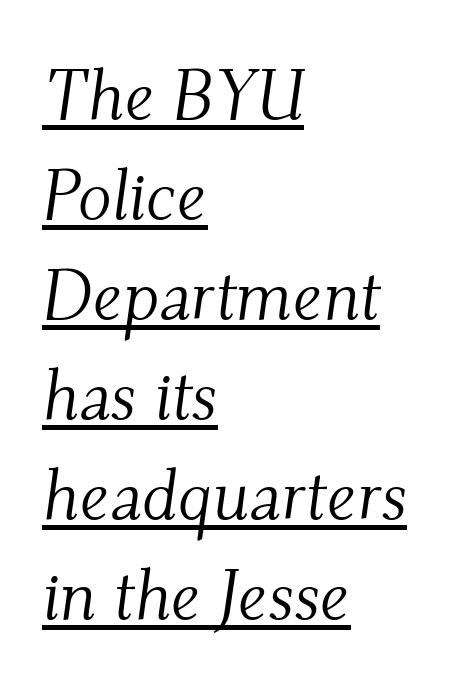
One-word summary of the alignment: left. You could call the tracking neutral — neither tight nor loose. Decoration check: the copy is underlined. Proportional: the letters do not fall into vertical columns. Stems and bowls with no extra thickness — not bold.
